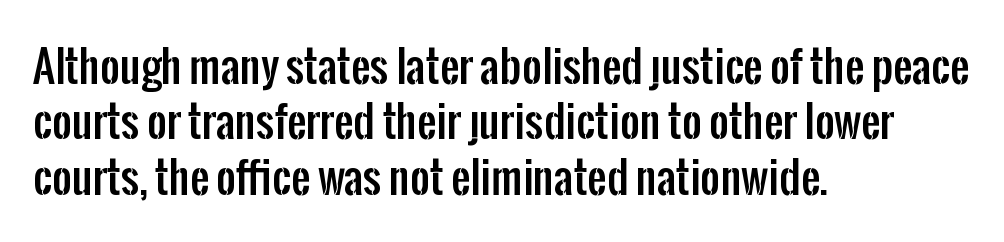
Compared with a centered layout, this one pins lines to the left instead. The specimen omits any rule beneath the text block's lines. This sample keeps an unexceptional amount of space between lines. Stroke terminals: plain, sans-serif. No italicization has been applied; the sample stays upright.
